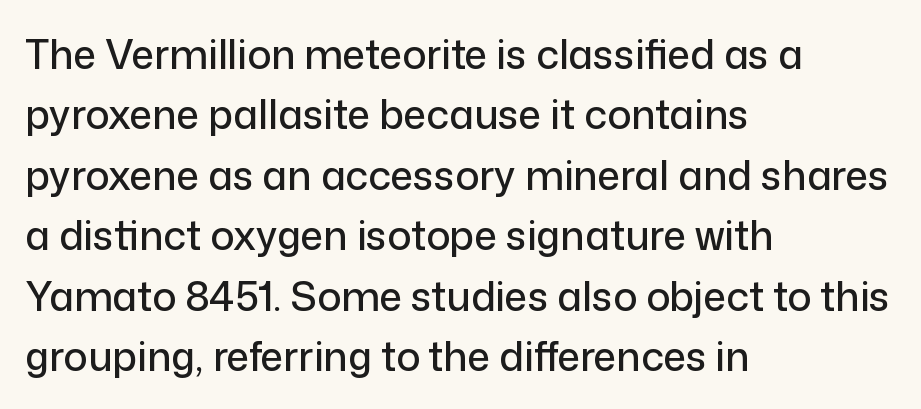
The image shows 40 px sans-serif type, upright; set left-aligned, normal line spacing (1.51x), normal letter spacing, not underlined; low stroke contrast and a medium x-height.
